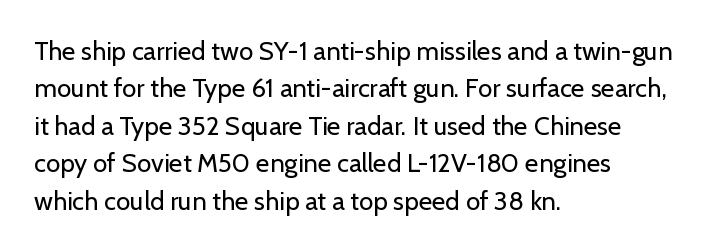
Q: Is the text bold? A: No.
Q: Is the text italic (slanted)? A: No, it is upright.
Q: Is the text underlined? A: No.
Q: How is the paragraph aligned? A: Left-aligned.
Q: Is the spacing between letters normal or unusually wide? A: Normal.
Q: Is the spacing between lines tight, normal or loose? A: Normal.
